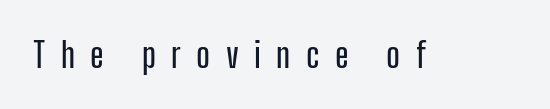
{"serif": "no", "italic": "no", "width": "condensed", "stroke_contrast": "low", "x_height": "medium", "monospaced": "no", "underline": "no", "letter_spacing": "wide", "letter_spacing_em": 0.44, "glyph_px": 35}
